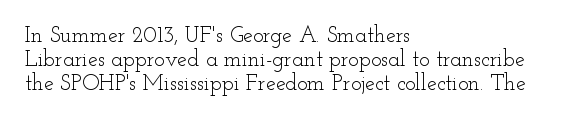
The image shows 22 px text type, upright; set left-aligned, tight line spacing (1.1x), normal letter spacing, not underlined.
